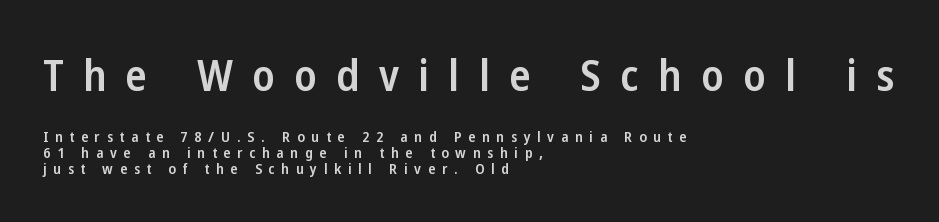
Q: Is the text bold? A: Semi-bold.
Q: Is the text italic (slanted)? A: No, it is upright.
Q: Is the typeface a serif or a sans-serif typeface? A: Sans-serif.
Q: Is the text underlined? A: No.
Q: How is the paragraph aligned? A: Left-aligned.
Q: Is the spacing between letters normal or unusually wide? A: Unusually wide.
Q: Is the spacing between lines tight, normal or loose? A: Tight.
Q: Which block of text is set in a larger size, the first (top) or the second (bottom)? A: The first (top) one.
Q: Width (condensed, normal, or wide)? A: Condensed.
Q: Stroke contrast? A: Low.
Q: x-height? A: Medium.
Q: Monospaced? A: No.
